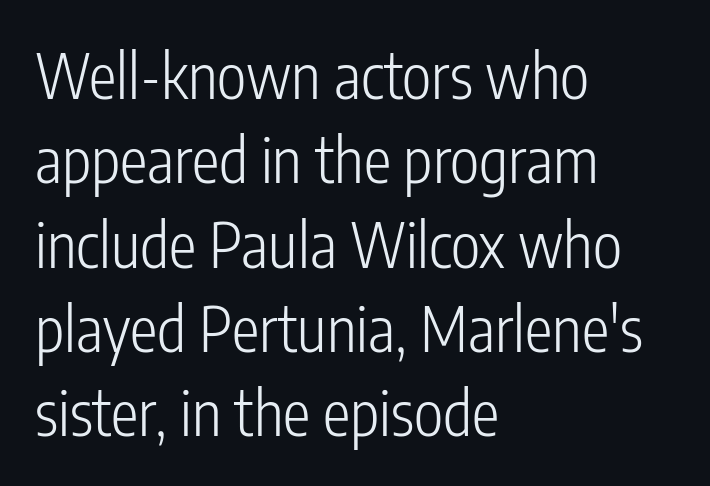
The weight tops out at a normal text grade. This sample has the flowing, uneven cadence of proportional lettering. This is roman type, the default non-slanted kind. Type style note: lacks serifs. Caption: standard tracking, unaltered.
